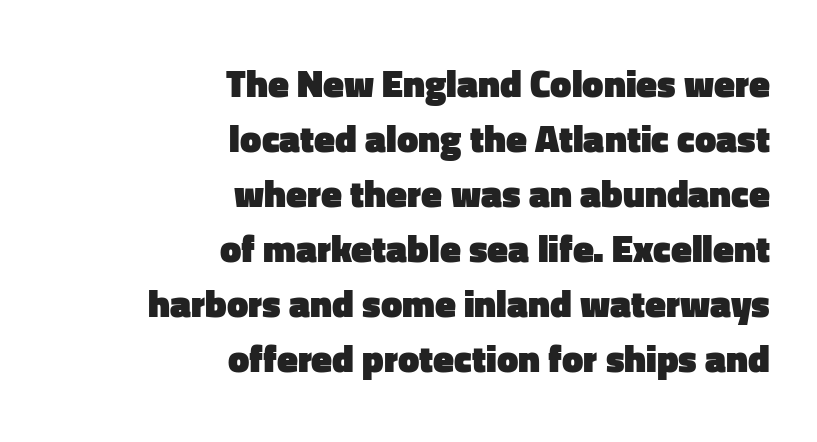
{"serif": "no", "italic": "no", "bold": "yes", "weight": "heavy", "width": "normal", "stroke_contrast": "low", "x_height": "medium", "monospaced": "no", "underline": "no", "align": "right", "line_spacing": "normal", "line_spacing_ratio": 1.45, "letter_spacing": "normal", "letter_spacing_em": 0.0, "glyph_px": 38}
